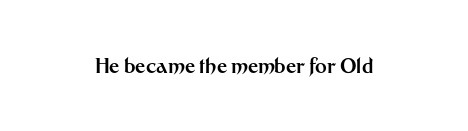
{"italic": "no", "bold": "yes", "underline": "no", "letter_spacing": "normal", "letter_spacing_em": 0.0, "glyph_px": 20}
